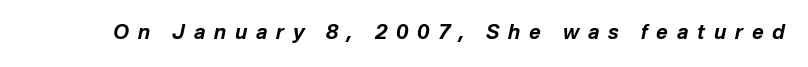
The image shows 20 px bold type, italic (leaning right); set unusually wide letter spacing (+0.44 em), not underlined.
